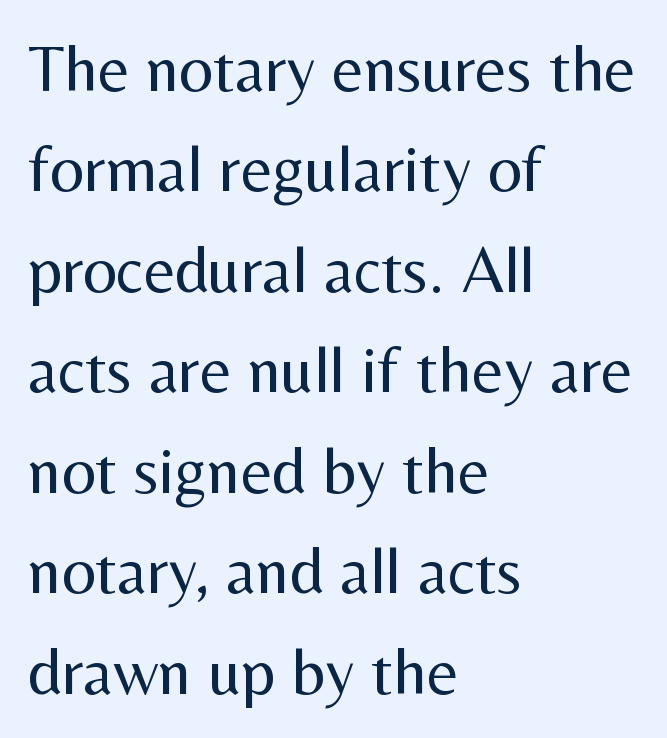
Letters have the restrained weight of plain body copy at most. No feet cap the strokes, marking this as sans-serif type. The area under the type is left untouched. Honestly, the row spacing looks completely unremarkable.
